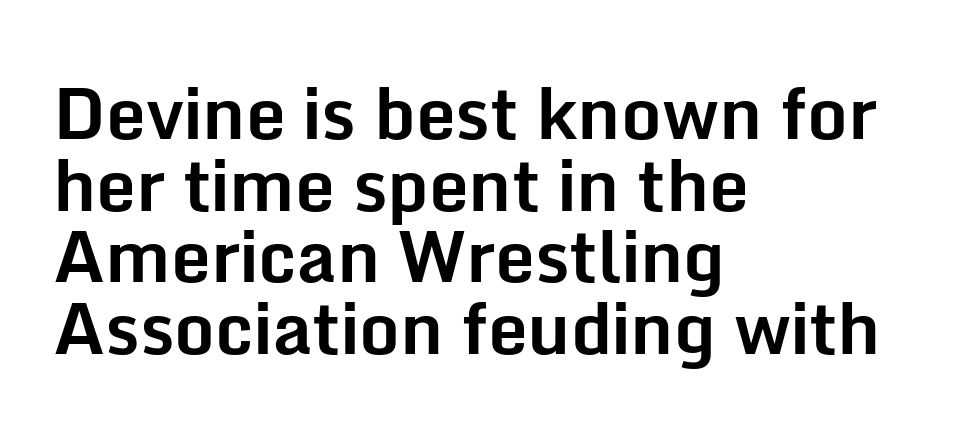
{"serif": "no", "italic": "no", "bold": "yes", "weight": "bold", "width": "normal", "stroke_contrast": "low", "x_height": "medium", "monospaced": "no", "underline": "no", "align": "left", "line_spacing": "tight", "line_spacing_ratio": 1.01, "letter_spacing": "normal", "letter_spacing_em": 0.0, "glyph_px": 71}
